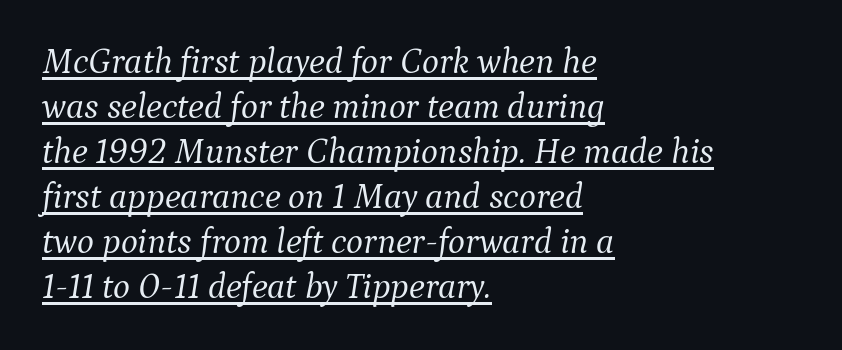
Q: Is the text bold? A: No.
Q: Is the text italic (slanted)? A: Yes, it leans right by about 9 degrees.
Q: Is the typeface a serif or a sans-serif typeface? A: Serif.
Q: Is the text underlined? A: Yes.
Q: How is the paragraph aligned? A: Left-aligned.
Q: Is the spacing between letters normal or unusually wide? A: Normal.
Q: Is the spacing between lines tight, normal or loose? A: Normal.
Q: Width (condensed, normal, or wide)? A: Normal.
Q: Stroke contrast? A: Medium.
Q: x-height? A: Medium.
Q: Monospaced? A: No.
